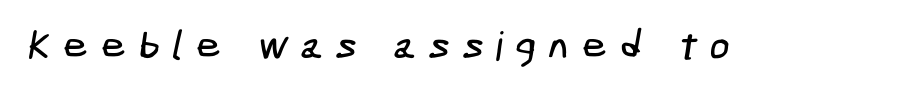
Q: Is the typeface a serif or a sans-serif typeface? A: Sans-serif.
Q: Is the text underlined? A: No.
Q: Is the spacing between letters normal or unusually wide? A: Unusually wide.
Q: Width (condensed, normal, or wide)? A: Condensed.
Q: Stroke contrast? A: Low.
Q: x-height? A: Medium.
